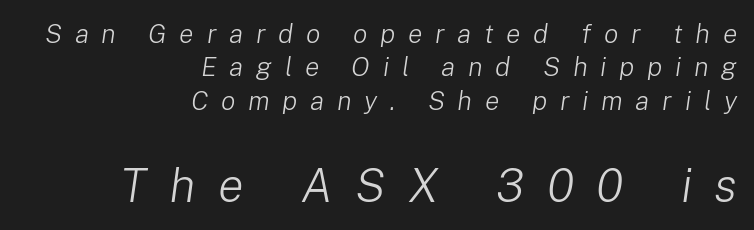
The image shows 48 px light type, italic (leaning right); set right-aligned, line spacing 1.24x, unusually wide letter spacing (+0.47 em), not underlined; the second (bottom) block is 1.78x larger; low stroke contrast and a medium x-height.
